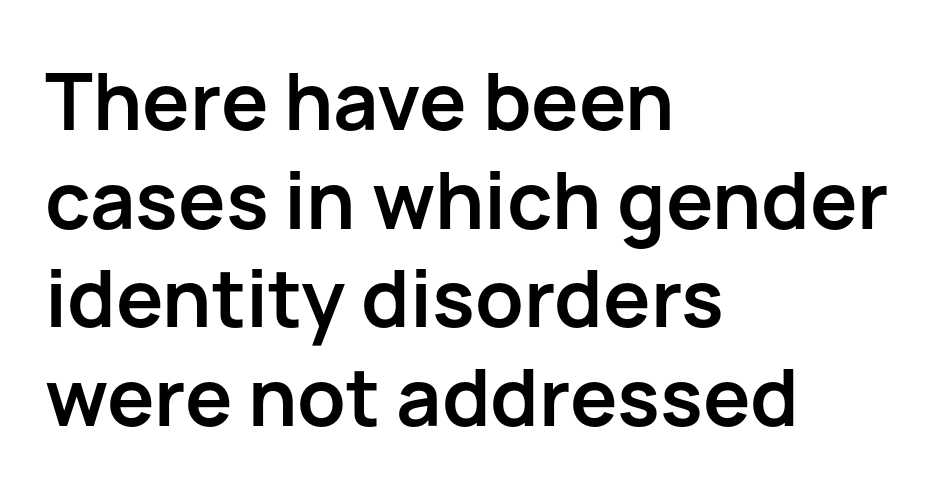
Plenty of ink on the page — the face is bold. In terms of letterform style, serifs are entirely absent. Tracking here is standard; glyphs follow each other at the usual distance. Quick note: underline off. Horizontal bands of white between lines are of average thickness.
